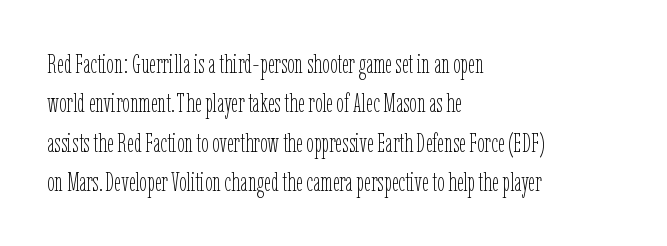
{"italic": "no", "bold": "no", "underline": "no", "align": "left", "line_spacing": "normal", "line_spacing_ratio": 1.46, "letter_spacing": "normal", "letter_spacing_em": 0.0, "glyph_px": 27}
